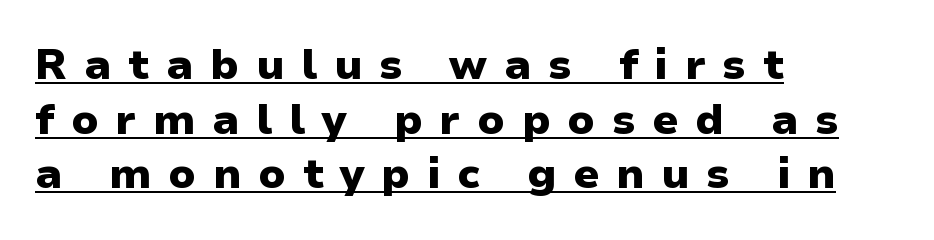
Q: Is the text bold? A: Yes.
Q: Is the text italic (slanted)? A: No, it is upright.
Q: Is the typeface a serif or a sans-serif typeface? A: Sans-serif.
Q: Is the text underlined? A: Yes.
Q: How is the paragraph aligned? A: Left-aligned.
Q: Is the spacing between letters normal or unusually wide? A: Unusually wide.
Q: Is the spacing between lines tight, normal or loose? A: Normal.
Q: Width (condensed, normal, or wide)? A: Normal.
Q: Stroke contrast? A: Low.
Q: x-height? A: Medium.
Q: Monospaced? A: No.
